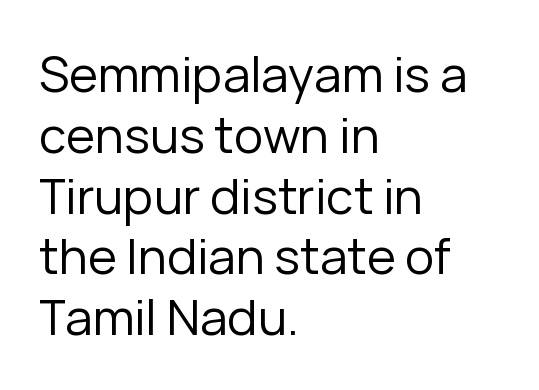
{"serif": "no", "italic": "no", "bold": "no", "weight": "regular", "width": "normal", "stroke_contrast": "low", "x_height": "medium", "monospaced": "no", "underline": "no", "align": "left", "line_spacing_ratio": 1.24, "letter_spacing": "normal", "letter_spacing_em": 0.0, "glyph_px": 49}
